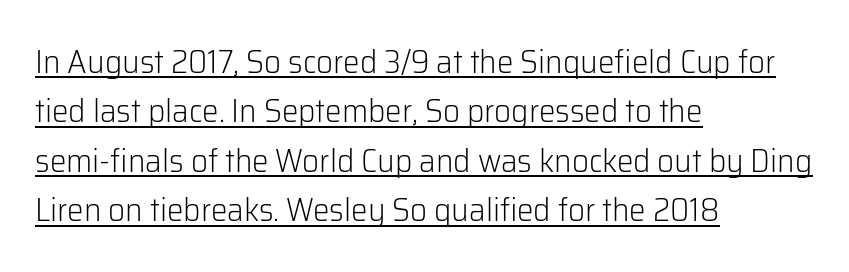
{"serif": "no", "italic": "no", "bold": "no", "weight": "light", "width": "normal", "stroke_contrast": "low", "x_height": "medium", "monospaced": "no", "underline": "yes", "align": "left", "line_spacing": "normal", "line_spacing_ratio": 1.5, "letter_spacing": "normal", "letter_spacing_em": 0.0, "glyph_px": 33}
